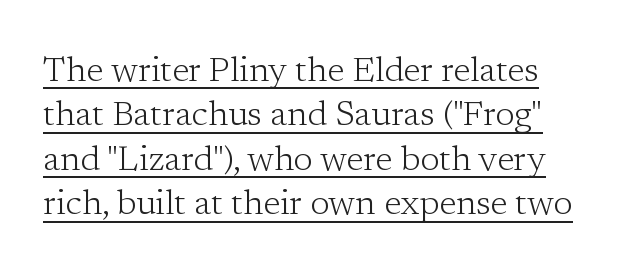
In terms of leading, this rendering sits right in the middle. Does extra space separate the letters? No, they use regular spacing. Serifs: yes, visible at the terminals of the letterforms. The font is comparable to plain body text, perhaps lighter. These lines were composed using upright roman letters. Here the designer chose a conventional face with non-uniform glyph widths.
